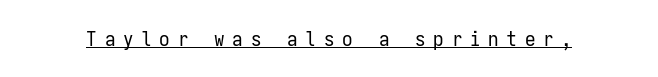
{"italic": "no", "bold": "no", "underline": "yes", "letter_spacing": "wide", "letter_spacing_em": 0.37, "glyph_px": 21}
